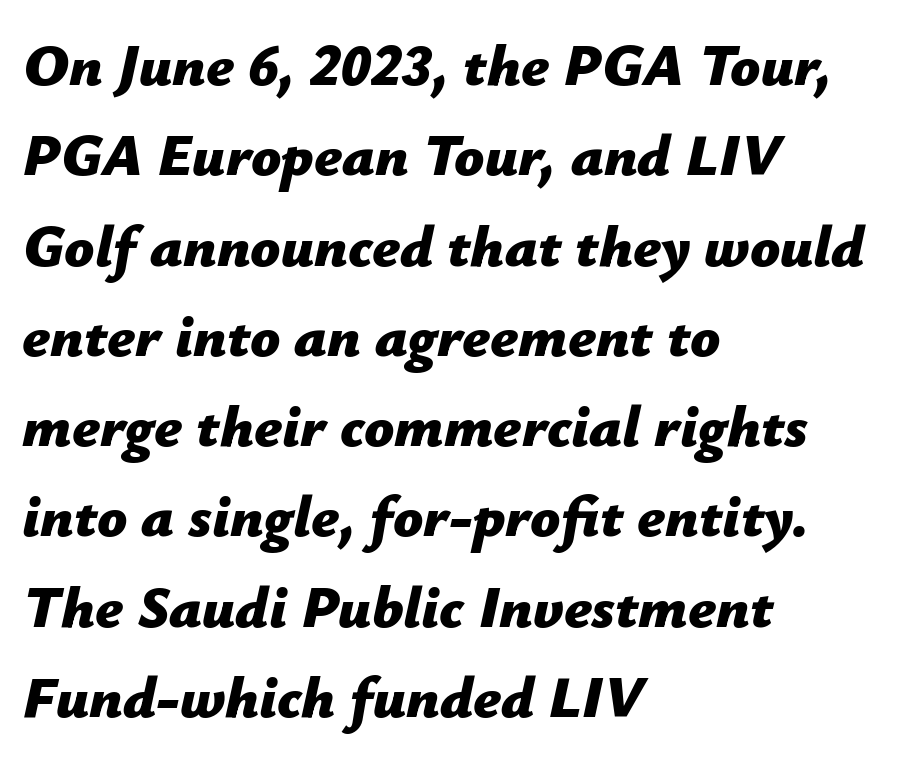
The image shows 59 px bold type, italic (leaning right); set left-aligned, normal line spacing (1.53x), normal letter spacing, not underlined; low stroke contrast and a medium x-height.
